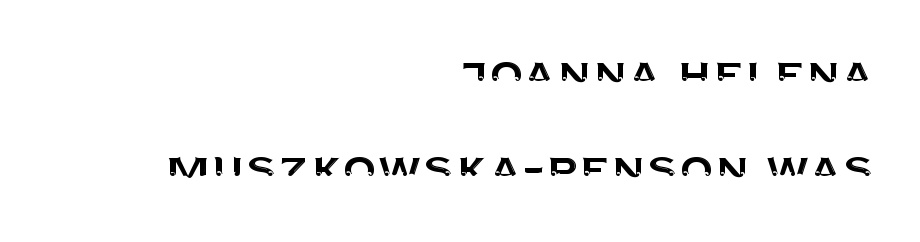
Q: Is the text italic (slanted)? A: No, it is upright.
Q: Is the typeface a serif or a sans-serif typeface? A: Sans-serif.
Q: Is the text underlined? A: No.
Q: How is the paragraph aligned? A: Right-aligned.
Q: Is the spacing between letters normal or unusually wide? A: Normal.
Q: Width (condensed, normal, or wide)? A: Normal.
Q: Stroke contrast? A: Medium.
Q: x-height? A: Large.
Q: Monospaced? A: No.
